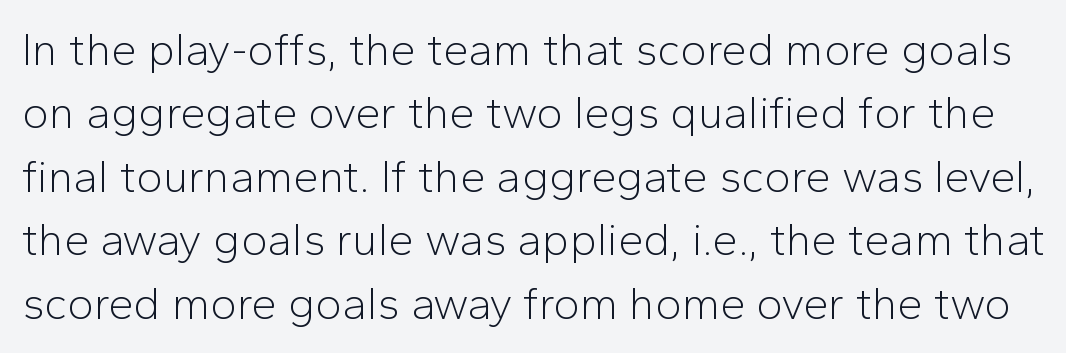
{"serif": "no", "italic": "no", "bold": "no", "weight": "light", "width": "normal", "stroke_contrast": "low", "x_height": "medium", "monospaced": "no", "underline": "no", "line_spacing": "normal", "line_spacing_ratio": 1.41, "letter_spacing": "normal", "letter_spacing_em": 0.0, "glyph_px": 45}
